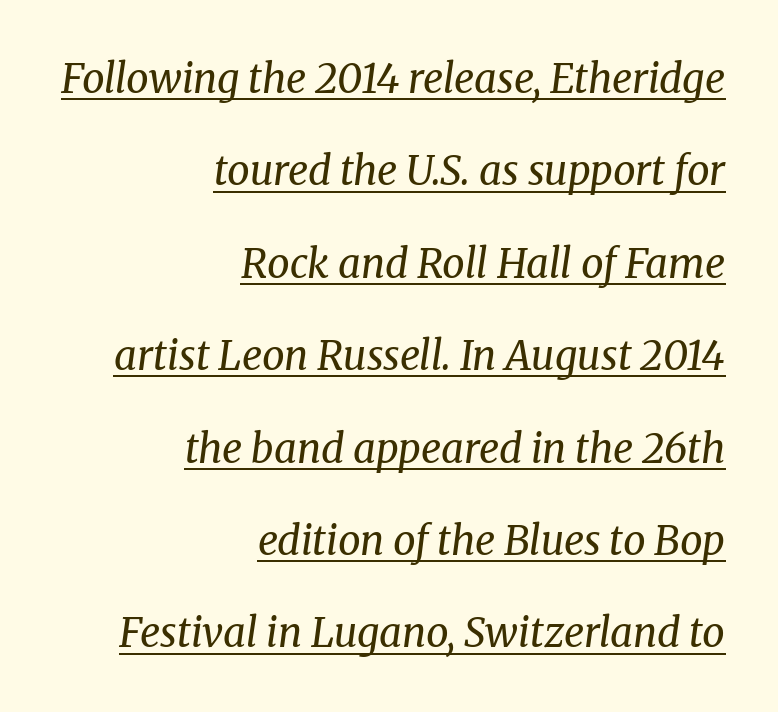
{"serif": "yes", "italic": "yes", "lean": "right", "slant_degrees": 8, "bold": "no", "weight": "regular", "width": "normal", "stroke_contrast": "medium", "x_height": "medium", "monospaced": "no", "underline": "yes", "align": "right", "line_spacing": "loose", "line_spacing_ratio": 2.31, "letter_spacing": "normal", "letter_spacing_em": 0.0, "glyph_px": 40}
